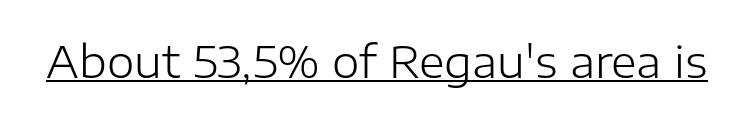
The image shows 44 px light sans-serif type, upright; set normal letter spacing, underlined; low stroke contrast and a medium x-height.
